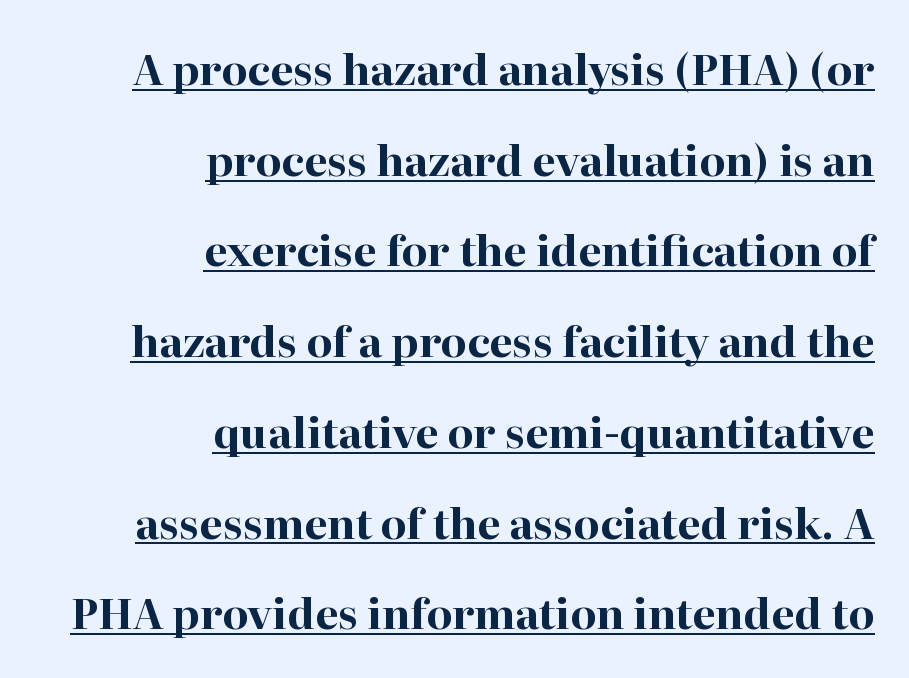
Successive baselines arrive slowly, with a big drop between each. Spacing verdict: proportional, widths tailored to each character. The gaps between neighbouring characters are ordinary and unremarkable. The face used here is seriffed, in the tradition of book romans. The paragraph shown leans on its right margin. The rendered words wear a rule along their underside.
